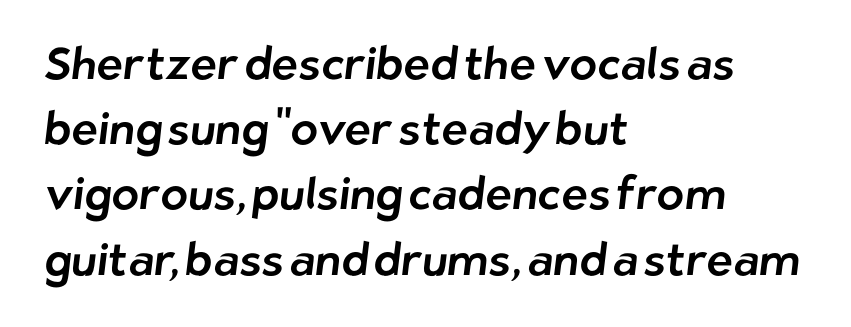
The image shows 45 px sans-serif type; set left-aligned, normal line spacing (1.45x), normal letter spacing, not underlined; low stroke contrast and a medium x-height.
